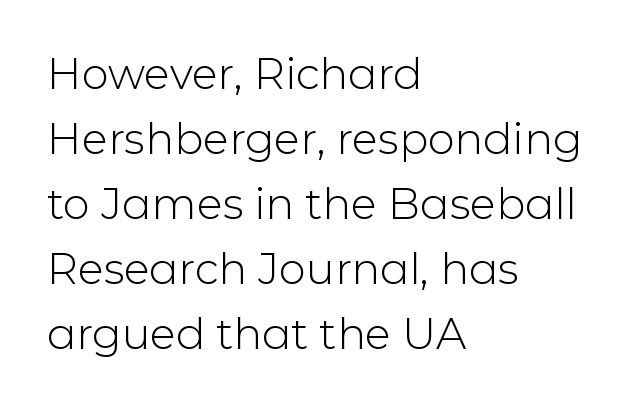
The passage shown has conventional tracking throughout. Here the designer chose a conventional face with non-uniform glyph widths. No heavy texture on the line: the type isn't bold. The lines sit at an ordinary, default distance from one another.
